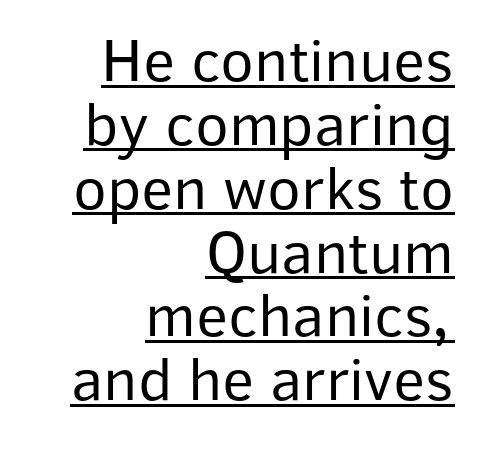
The image shows 62 px regular-weight sans-serif type, upright; set right-aligned, tight line spacing (1.03x), normal letter spacing, underlined; low stroke contrast and a medium x-height.
